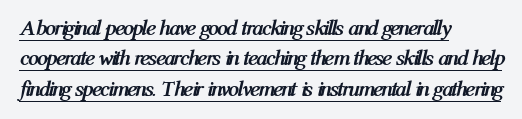
The image shows 22 px bold type, italic (leaning right); set left-aligned, normal line spacing (1.38x), normal letter spacing, underlined.
